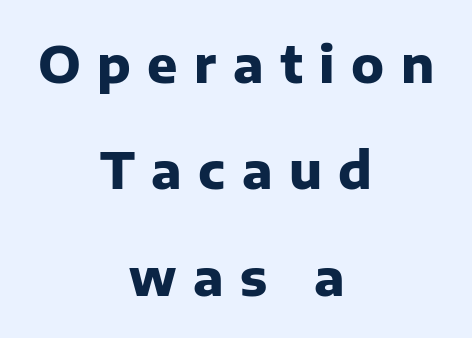
The type family on display is of the sans-serif kind. Tall strokes in this sample are plumb rather than angled. Think of a printed novel: that variable character pitch is what you see here. Does the leading feel generous? Absolutely, it's lavish. The area under the type is left untouched.
